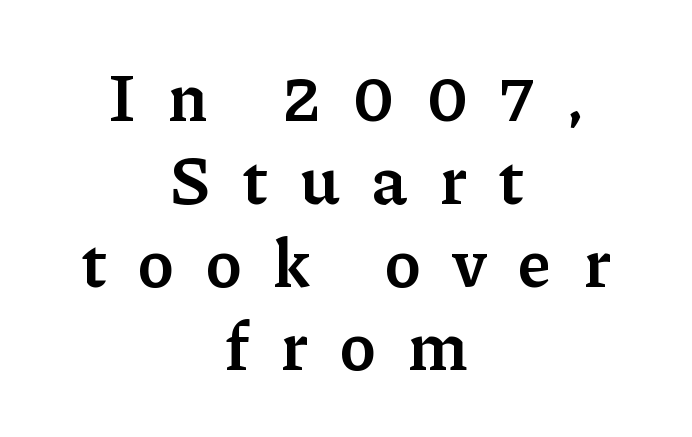
Q: Is the text bold? A: Semi-bold.
Q: Is the text italic (slanted)? A: No, it is upright.
Q: Is the typeface a serif or a sans-serif typeface? A: Serif.
Q: Is the text underlined? A: No.
Q: How is the paragraph aligned? A: Centered.
Q: Is the spacing between letters normal or unusually wide? A: Unusually wide.
Q: Width (condensed, normal, or wide)? A: Normal.
Q: Stroke contrast? A: Low.
Q: x-height? A: Medium.
Q: Monospaced? A: No.
